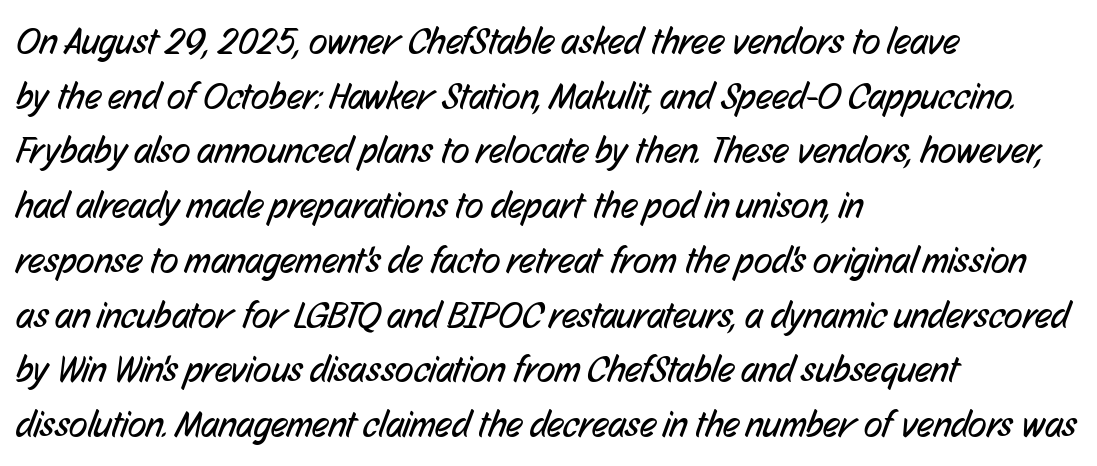
The image shows 38 px regular-weight, condensed sans-serif type; set left-aligned, normal line spacing (1.44x), normal letter spacing, not underlined; low stroke contrast and a medium x-height.
